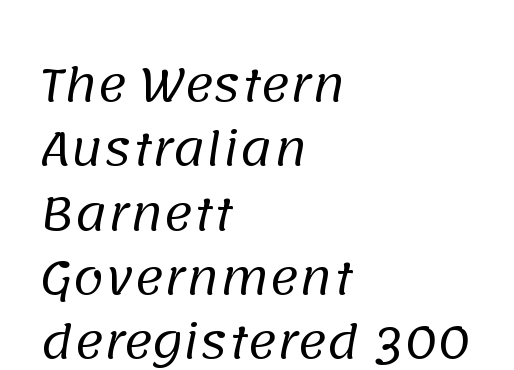
Q: Is the text bold? A: No.
Q: Is the typeface a serif or a sans-serif typeface? A: Sans-serif.
Q: Is the text underlined? A: No.
Q: How is the paragraph aligned? A: Left-aligned.
Q: Is the spacing between letters normal or unusually wide? A: Normal.
Q: Is the spacing between lines tight, normal or loose? A: Normal.
Q: Width (condensed, normal, or wide)? A: Normal.
Q: Stroke contrast? A: Low.
Q: x-height? A: Large.
Q: Monospaced? A: No.
